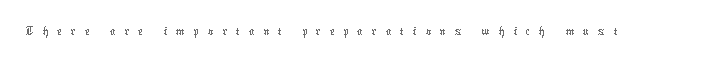
Q: Is the text bold? A: No.
Q: Is the text italic (slanted)? A: No, it is upright.
Q: Is the text underlined? A: No.
Q: Is the spacing between letters normal or unusually wide? A: Unusually wide.
Q: Width (condensed, normal, or wide)? A: Normal.
Q: Stroke contrast? A: Low.
Q: x-height? A: Medium.
Q: Monospaced? A: No.
